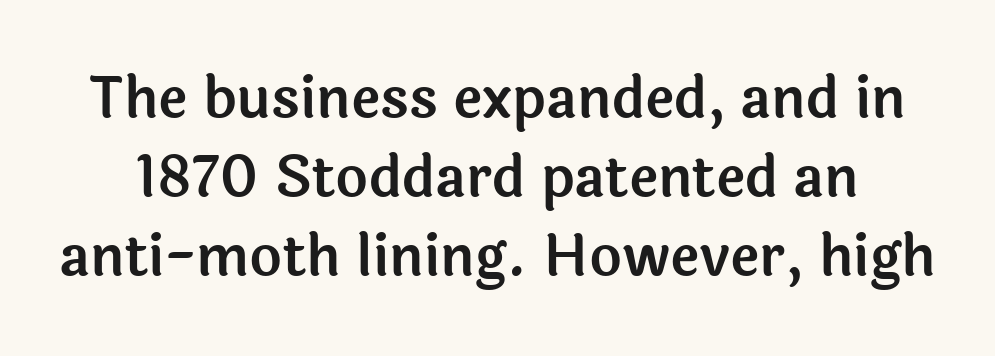
Note: no serifs on the glyphs. Posture: upright roman. There is no visible air inserted between adjacent glyphs. Varying glyph widths throughout — classic text-font behaviour. No word sits above an underline. Regular leading.
